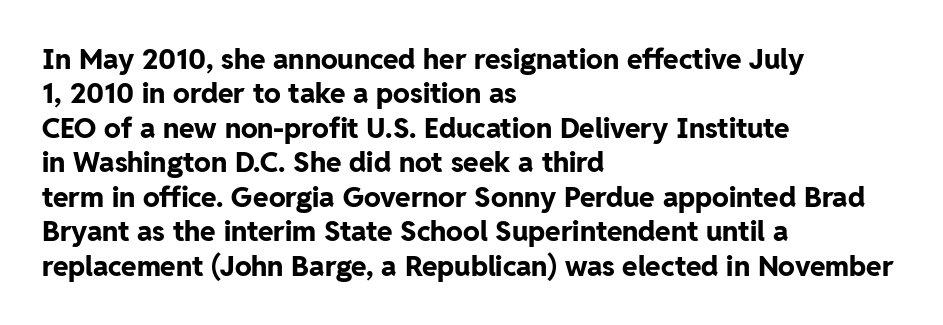
Q: Is the text bold? A: Yes.
Q: Is the text italic (slanted)? A: No, it is upright.
Q: Is the typeface a serif or a sans-serif typeface? A: Sans-serif.
Q: Is the text underlined? A: No.
Q: How is the paragraph aligned? A: Left-aligned.
Q: Is the spacing between letters normal or unusually wide? A: Normal.
Q: Width (condensed, normal, or wide)? A: Normal.
Q: Stroke contrast? A: Low.
Q: x-height? A: Medium.
Q: Monospaced? A: No.
